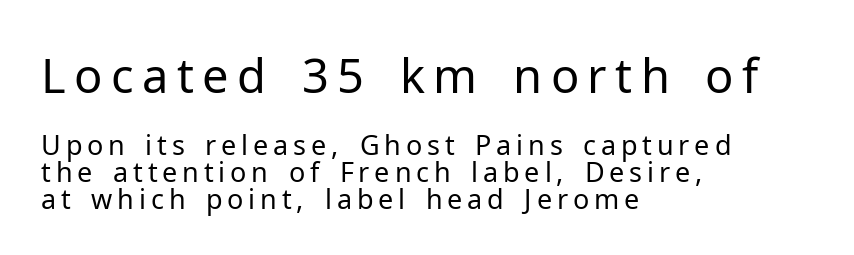
{"serif": "no", "italic": "no", "bold": "no", "weight": "regular", "width": "normal", "stroke_contrast": "low", "x_height": "medium", "monospaced": "no", "underline": "no", "align": "left", "line_spacing": "tight", "line_spacing_ratio": 0.99, "larger_block": "first", "size_ratio": 1.74, "glyph_px": 47}
